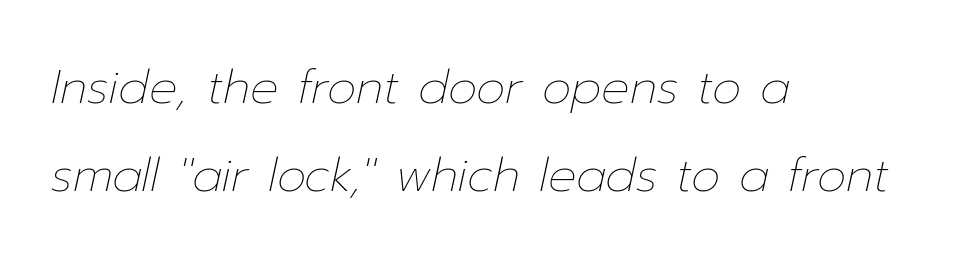
Q: Is the text bold? A: No.
Q: Is the text italic (slanted)? A: Yes, it leans right by about 12 degrees.
Q: Is the text underlined? A: No.
Q: How is the paragraph aligned? A: Left-aligned.
Q: Is the spacing between letters normal or unusually wide? A: Normal.
Q: Width (condensed, normal, or wide)? A: Normal.
Q: Stroke contrast? A: Low.
Q: x-height? A: Medium.
Q: Monospaced? A: No.
